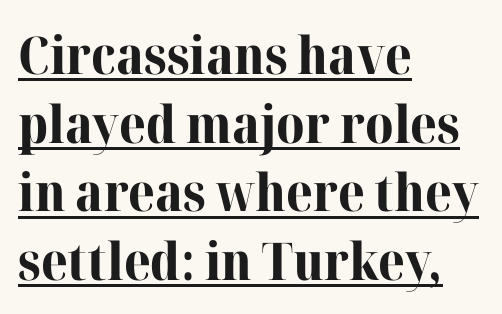
The image shows 52 px bold serif type, upright; set left-aligned, normal line spacing (1.32x), normal letter spacing, underlined; high stroke contrast and a medium x-height.
